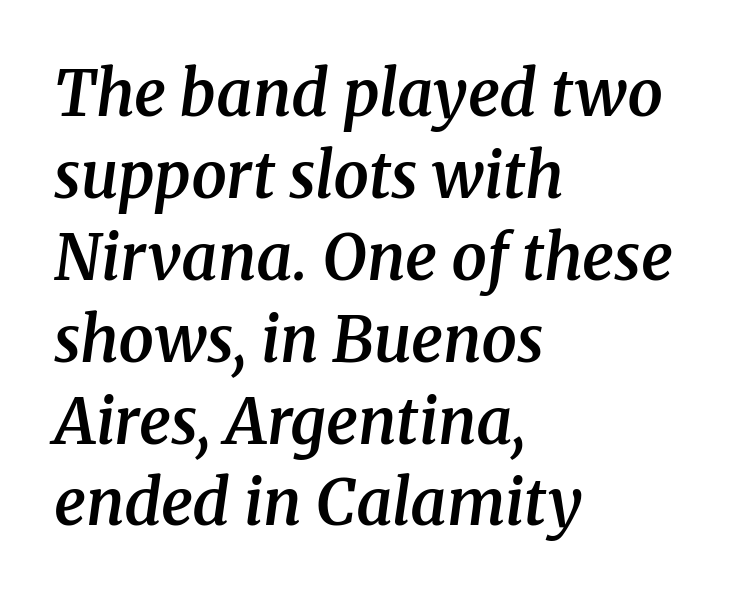
The font's italic variant was chosen for this text. Are there feet on the stems? There are — it's a serif. All the whitespace from short lines collects on the right. Plain, unruled lines of type. Character widths vary here, with narrow letters taking less room than wide ones. A fair bit of extra ink — the face is semibold, not bold.
